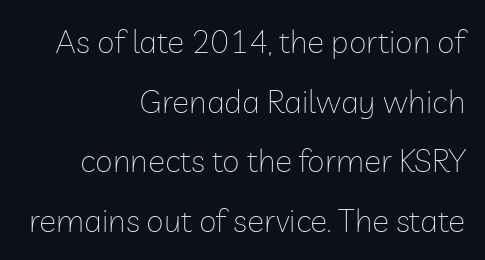
The image shows 32 px thin sans-serif type, upright; set right-aligned, line spacing 1.86x, normal letter spacing, not underlined; low stroke contrast and a medium x-height.
